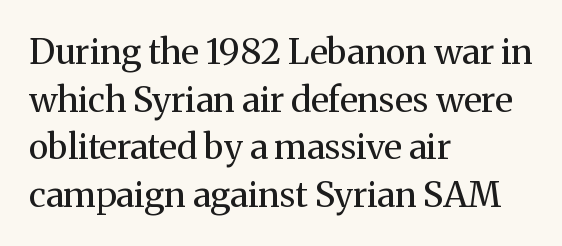
The font is comparable to plain body text, perhaps lighter. Classification — serif. Upright lettering throughout. Proportional: the letters do not fall into vertical columns. A typesetter would call this zero additional tracking. The vertical gap from one line to the next is medium.
